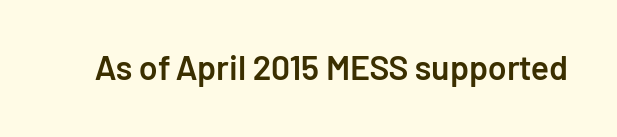
The image shows 34 px semibold sans-serif type, upright; set normal letter spacing, not underlined; low stroke contrast and a medium x-height.
